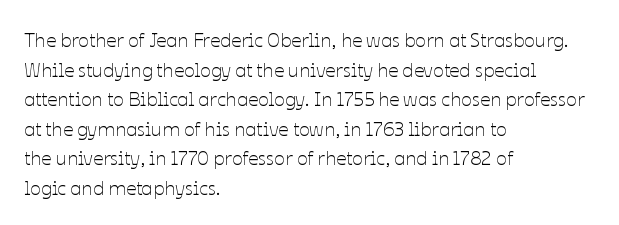
Compared with a typical body face, this is equally light or lighter still. The line texture is even and compact thanks to regular tracking. The space directly below the letters is spotless. Nope, not italic — everything's standing straight.
